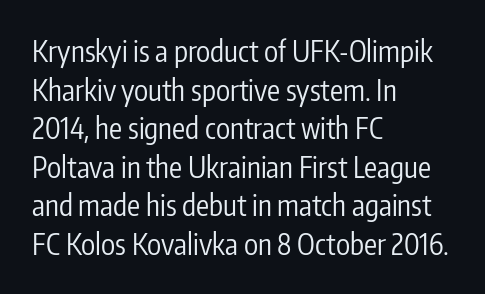
Q: Is the text bold? A: No.
Q: Is the text italic (slanted)? A: No, it is upright.
Q: Is the typeface a serif or a sans-serif typeface? A: Sans-serif.
Q: Is the text underlined? A: No.
Q: How is the paragraph aligned? A: Left-aligned.
Q: Is the spacing between letters normal or unusually wide? A: Normal.
Q: Is the spacing between lines tight, normal or loose? A: Normal.
Q: Width (condensed, normal, or wide)? A: Condensed.
Q: Stroke contrast? A: Low.
Q: x-height? A: Medium.
Q: Monospaced? A: No.
